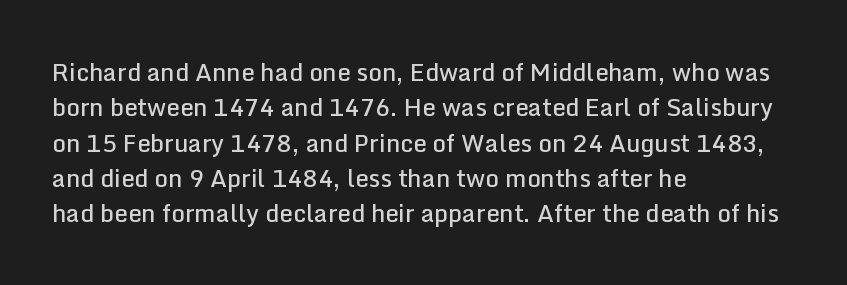
Q: Is the text bold? A: Semi-bold.
Q: Is the text italic (slanted)? A: No, it is upright.
Q: Is the text underlined? A: No.
Q: How is the paragraph aligned? A: Left-aligned.
Q: Is the spacing between letters normal or unusually wide? A: Normal.
Q: Is the spacing between lines tight, normal or loose? A: Normal.
